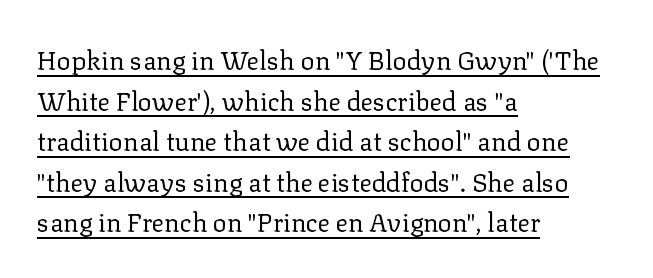
{"italic": "no", "bold": "no", "underline": "yes", "align": "left", "line_spacing": "normal", "line_spacing_ratio": 1.56, "letter_spacing": "normal", "letter_spacing_em": 0.0, "glyph_px": 26}
